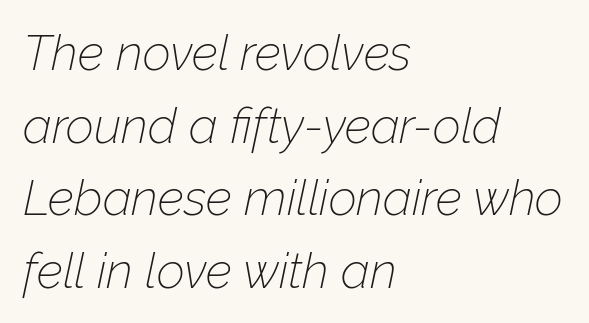
{"italic": "yes", "lean": "right", "slant_degrees": 12, "bold": "no", "weight": "thin", "width": "normal", "stroke_contrast": "low", "x_height": "medium", "monospaced": "no", "underline": "no", "align": "left", "line_spacing": "normal", "line_spacing_ratio": 1.48, "letter_spacing": "normal", "letter_spacing_em": 0.0, "glyph_px": 49}
